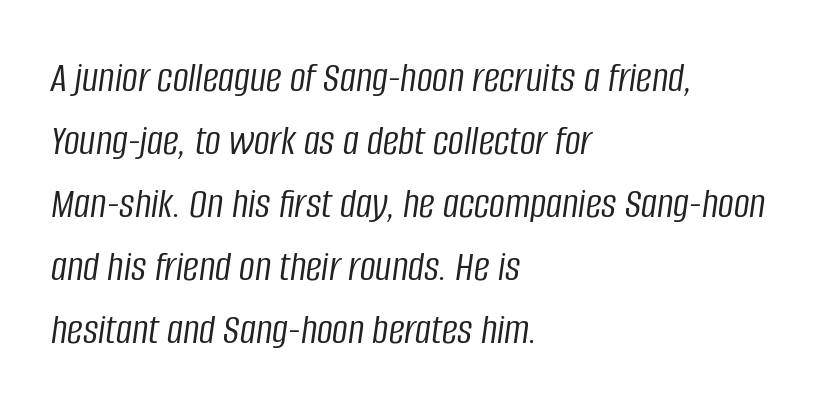
The letterforms sit at book weight or below. Every row of glyphs begins at an identical x-position on the left. Does extra space separate the letters? No, they use regular spacing. Each new line begins a customary step beneath the previous one. The rendering applies a slant to the glyphs.
